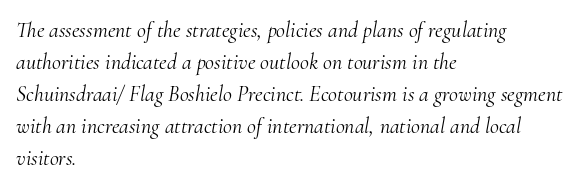
Q: Is the text bold? A: No.
Q: Is the text italic (slanted)? A: Yes, it leans right by about 10 degrees.
Q: Is the text underlined? A: No.
Q: How is the paragraph aligned? A: Left-aligned.
Q: Is the spacing between letters normal or unusually wide? A: Normal.
Q: Is the spacing between lines tight, normal or loose? A: Normal.
